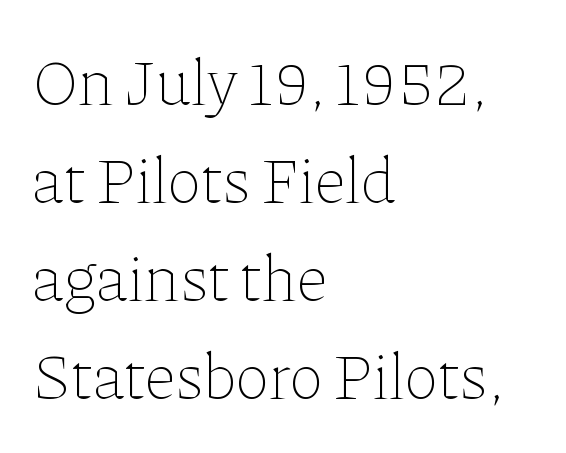
Any mark beneath the type? The region is blank. The designer left line spacing at the default. Here the designer chose a conventional face with non-uniform glyph widths. Compared with a typical body face, this is equally light or lighter still. Horizontal alignment here is leftward, the default for most running prose.
